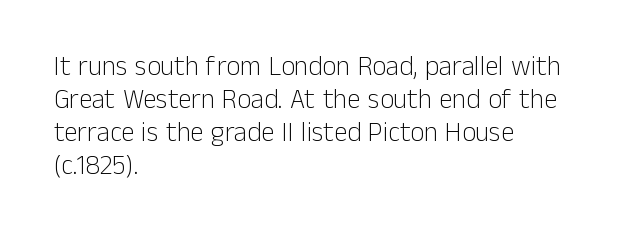
{"italic": "no", "bold": "no", "underline": "no", "align": "left", "line_spacing_ratio": 1.22, "letter_spacing": "normal", "letter_spacing_em": 0.0, "glyph_px": 27}
